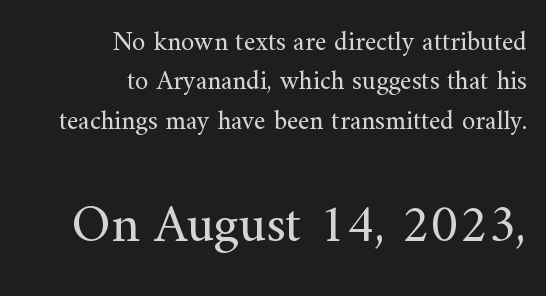
Each letter keeps its own natural width here, so spacing adapts to shape. The type is set solid horizontally, with unmodified tracking. Between these two stacked blocks, the lower one wins on size. The lines are quadded right.
